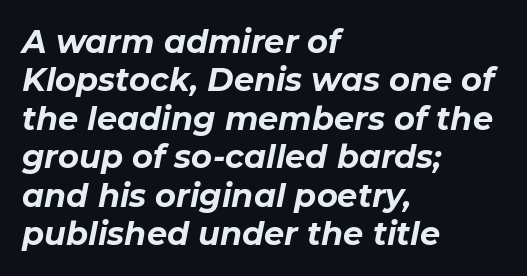
Its strokes are broad and dark, the hallmark of bold type. A typesetter would call this proportional, since set widths differ per character. One-word summary of the alignment: left. Is the type slanted? Yes — the strokes lean at a clear angle. Any mark beneath the type? The region is blank.
